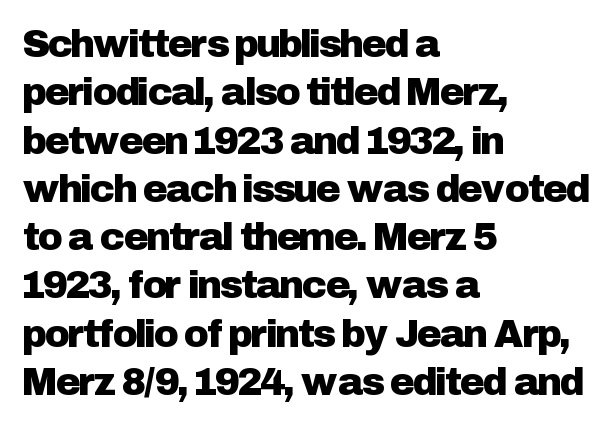
{"serif": "no", "italic": "no", "width": "normal", "stroke_contrast": "low", "x_height": "medium", "monospaced": "no", "underline": "no", "align": "left", "line_spacing": "normal", "line_spacing_ratio": 1.27, "letter_spacing": "normal", "letter_spacing_em": 0.0, "glyph_px": 38}
